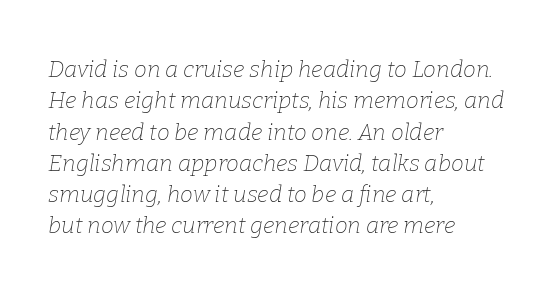
The image shows 23 px text type, italic (leaning right); set left-aligned, normal line spacing (1.36x), normal letter spacing, not underlined.
